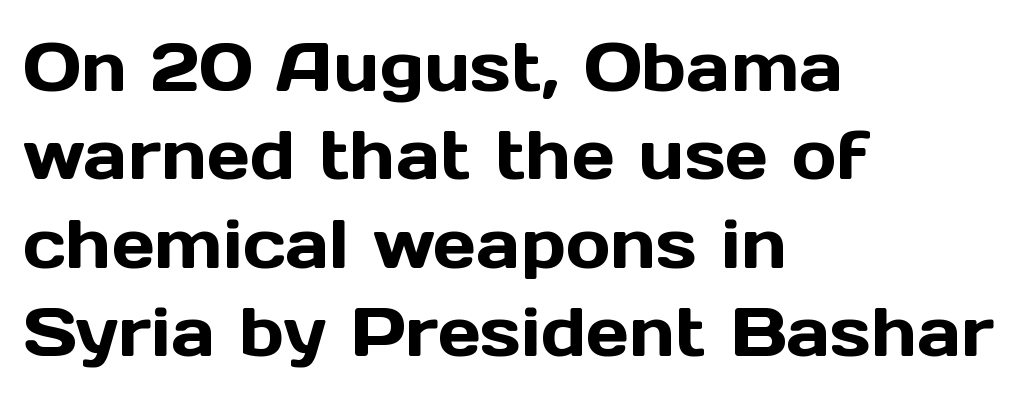
The image shows 68 px sans-serif type, upright; set left-aligned, normal line spacing (1.3x), normal letter spacing, not underlined; a medium x-height.
